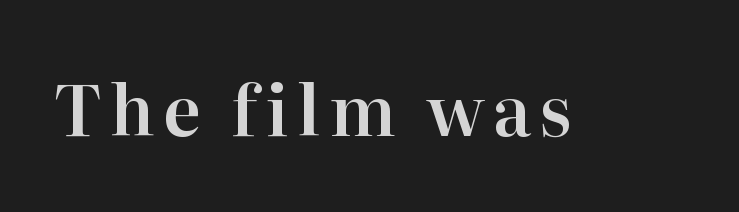
These lines are rendered in a variable-pitch font. Words float on clear page, feet unadorned. Each letter's strokes conclude with small projecting serifs. The font's upright variant was chosen for this text.
